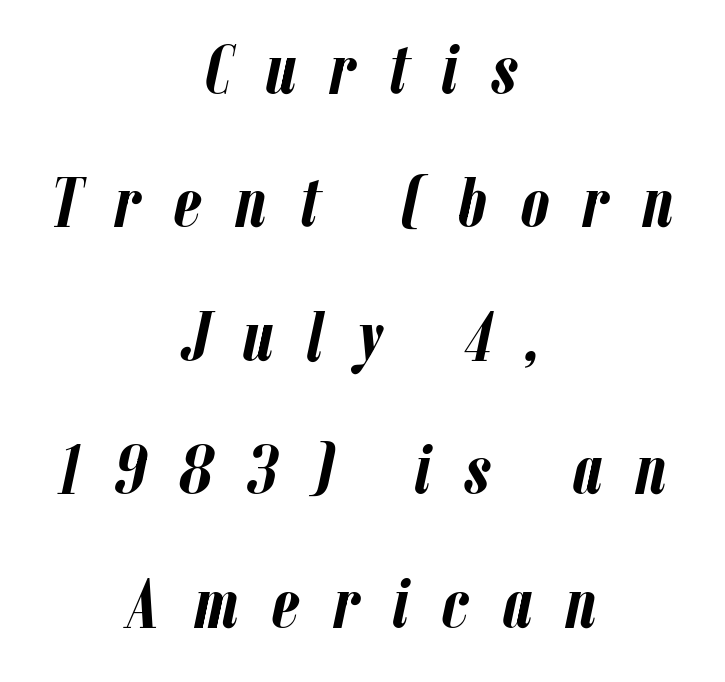
Q: Is the text bold? A: Yes.
Q: Is the text italic (slanted)? A: Yes, it leans right by about 12 degrees.
Q: Is the text underlined? A: No.
Q: How is the paragraph aligned? A: Centered.
Q: Is the spacing between letters normal or unusually wide? A: Unusually wide.
Q: Width (condensed, normal, or wide)? A: Condensed.
Q: Stroke contrast? A: Low.
Q: x-height? A: Medium.
Q: Monospaced? A: No.
